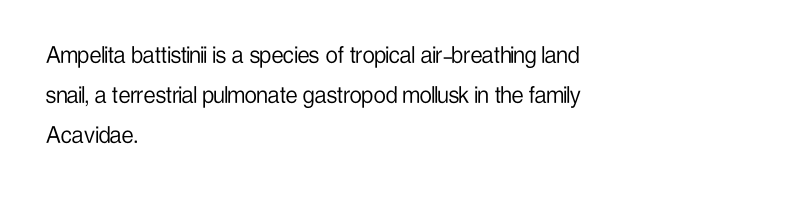
The paragraph shown leans on its left margin. Has an underline been added? It has not. The font's upright variant was chosen for this text. The cut favours lightness, reaching ordinary text weight at its darkest.
